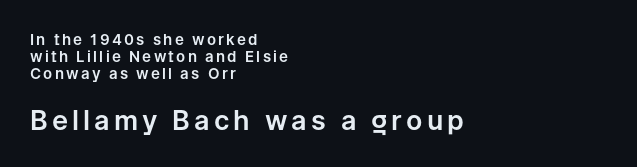
The image shows 27 px text type, upright; set left-aligned, tight line spacing (1.14x), not underlined; the second (bottom) block is 1.8x larger.
